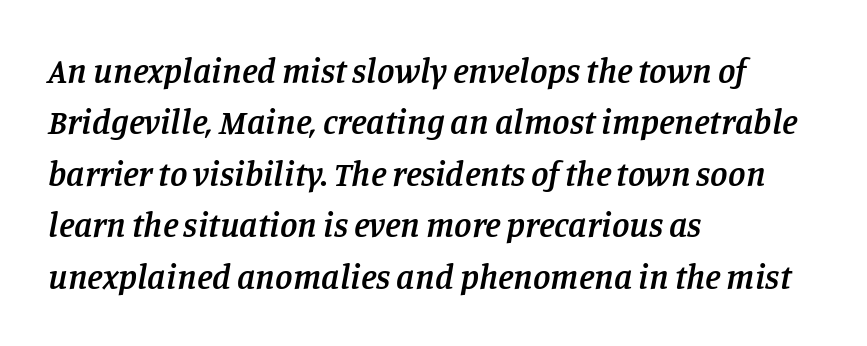
{"serif": "yes", "italic": "yes", "lean": "right", "slant_degrees": 11, "bold": "semi", "weight": "semibold", "width": "normal", "stroke_contrast": "low", "x_height": "large", "monospaced": "no", "underline": "no", "align": "left", "line_spacing": "normal", "line_spacing_ratio": 1.47, "letter_spacing": "normal", "letter_spacing_em": 0.0, "glyph_px": 35}
